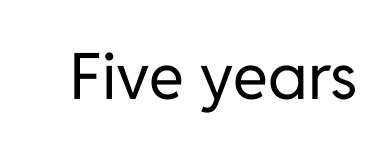
Standard letterfit; no display-style spreading of the glyphs. Nothing sits at the stroke ends, so this counts as sans-serif. Each row of text sits above clean, open space. Weight: not bold — regular or lighter.
